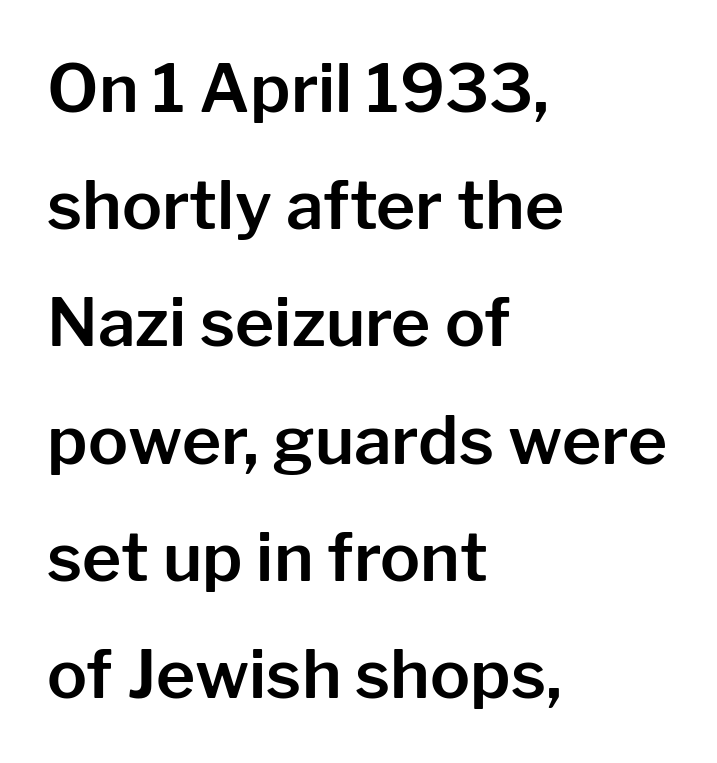
{"serif": "no", "italic": "no", "width": "normal", "stroke_contrast": "low", "x_height": "medium", "monospaced": "no", "underline": "no", "align": "left", "line_spacing_ratio": 1.75, "letter_spacing": "normal", "letter_spacing_em": 0.0, "glyph_px": 67}
